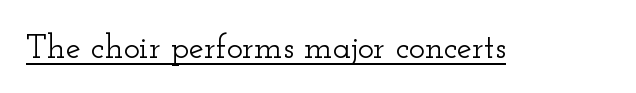
The specimen includes a rule beneath the text block's lines. Posture: straight, roman, zero tilt. Small tapered or slab feet sit at the stroke ends, so this counts as serif. Each letter keeps its own natural width here, so spacing adapts to shape. Spacing between characters is what you'd get straight out of the box.
